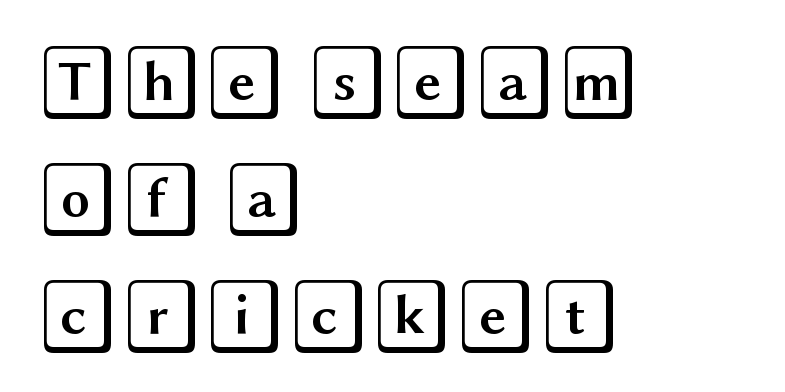
The baseline area is clear. This is roman type, the default non-slanted kind. Vertical spacing — default. Alignment: flush left.
